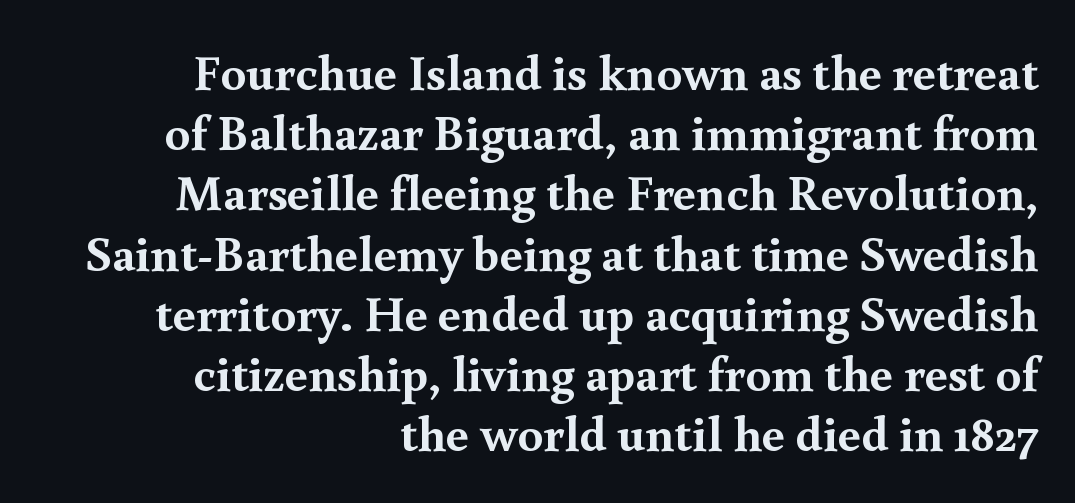
Tall strokes in this sample are plumb rather than angled. Letters rest on an invisible, unmarked baseline. The compositor pushed each line to the right boundary. Inter-character spacing is left at the font's built-in metrics. The characters display serif detailing at their extremities. Is this a fixed-width face? No — the glyphs have proportional, varying widths.
